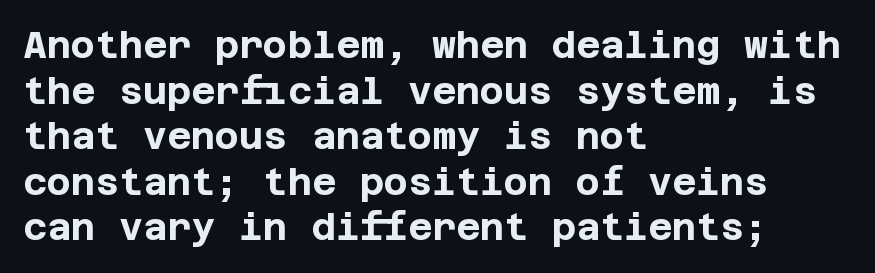
The image shows 37 px bold sans-serif type, upright; set left-aligned, line spacing 1.23x, normal letter spacing, not underlined; low stroke contrast and a large x-height.
